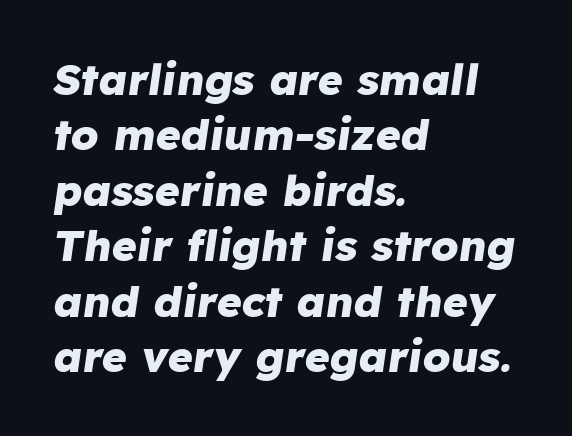
Q: Is the text bold? A: Yes.
Q: Is the text italic (slanted)? A: Yes, it leans right by about 8 degrees.
Q: Is the text underlined? A: No.
Q: How is the paragraph aligned? A: Left-aligned.
Q: Is the spacing between letters normal or unusually wide? A: Normal.
Q: Is the spacing between lines tight, normal or loose? A: Normal.
Q: Width (condensed, normal, or wide)? A: Normal.
Q: Stroke contrast? A: Low.
Q: x-height? A: Medium.
Q: Monospaced? A: No.
